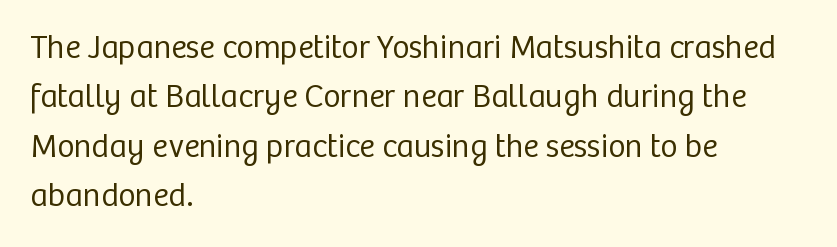
{"serif": "no", "italic": "no", "bold": "no", "weight": "regular", "width": "normal", "stroke_contrast": "low", "x_height": "medium", "monospaced": "no", "underline": "no", "align": "left", "line_spacing": "normal", "line_spacing_ratio": 1.5, "letter_spacing": "normal", "letter_spacing_em": 0.0, "glyph_px": 33}
